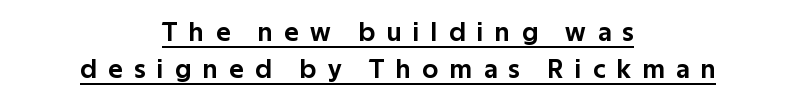
The image shows 27 px text type, upright; set centered, normal line spacing (1.37x), unusually wide letter spacing (+0.43 em), underlined.
